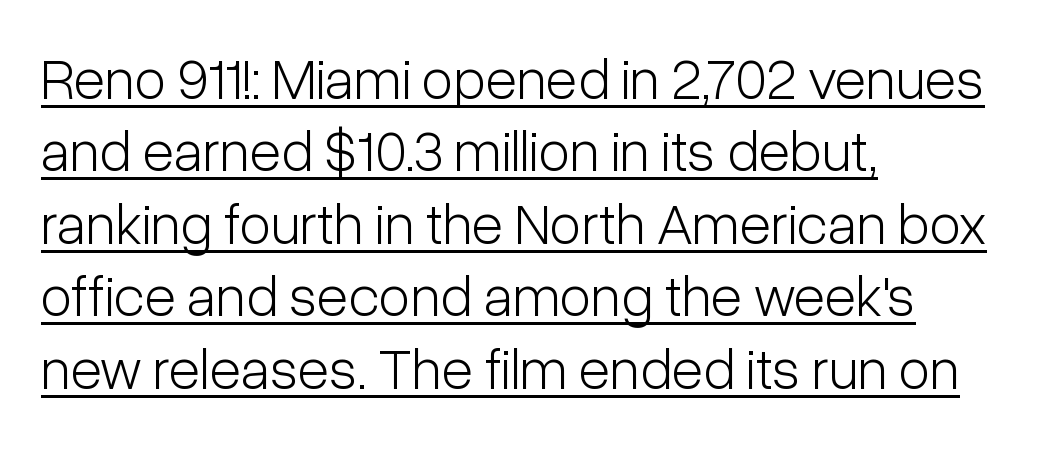
If you drew a line through each stem, it would be perfectly vertical. The letters sit at their default tracking, neither squeezed nor spread. A quiet, ordinary-to-light weight characterises the typeface. Does the leading feel generous? No, just average. The text was rendered using a sans face with plain stroke endings.
